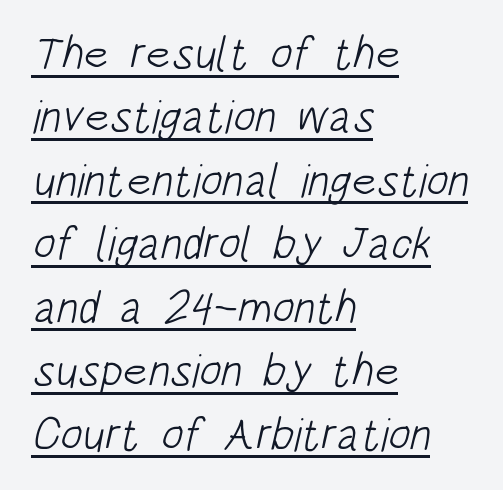
{"serif": "no", "bold": "no", "weight": "light", "width": "condensed", "stroke_contrast": "low", "x_height": "large", "monospaced": "no", "underline": "yes", "align": "left", "line_spacing": "normal", "line_spacing_ratio": 1.38, "letter_spacing": "normal", "letter_spacing_em": 0.0, "glyph_px": 46}
